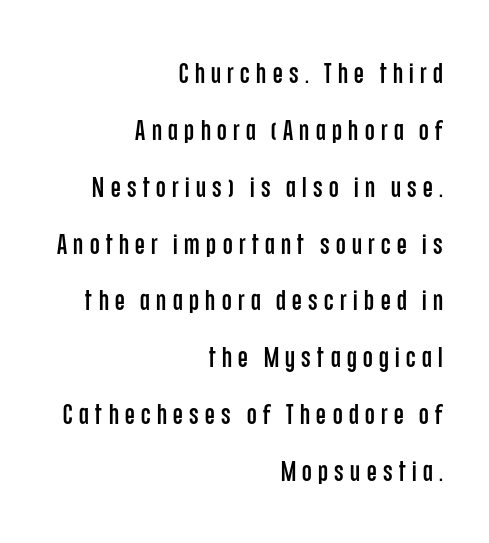
{"serif": "no", "italic": "no", "width": "condensed", "stroke_contrast": "low", "x_height": "large", "monospaced": "no", "underline": "no", "align": "right", "line_spacing": "loose", "line_spacing_ratio": 2.03, "letter_spacing": "wide", "letter_spacing_em": 0.23, "glyph_px": 28}
